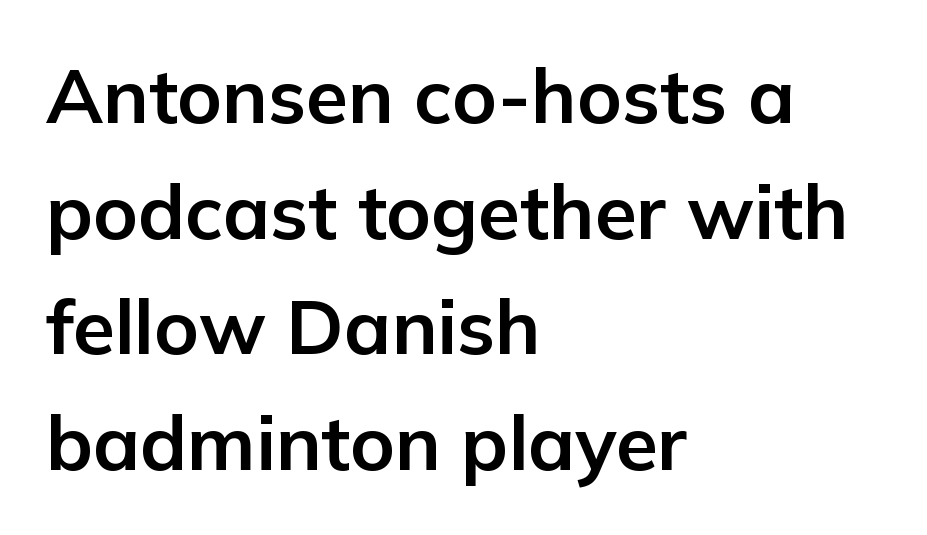
Q: Is the text bold? A: Yes.
Q: Is the text italic (slanted)? A: No, it is upright.
Q: Is the typeface a serif or a sans-serif typeface? A: Sans-serif.
Q: Is the text underlined? A: No.
Q: How is the paragraph aligned? A: Left-aligned.
Q: Is the spacing between letters normal or unusually wide? A: Normal.
Q: Is the spacing between lines tight, normal or loose? A: Normal.
Q: Width (condensed, normal, or wide)? A: Normal.
Q: Stroke contrast? A: Low.
Q: x-height? A: Medium.
Q: Monospaced? A: No.
